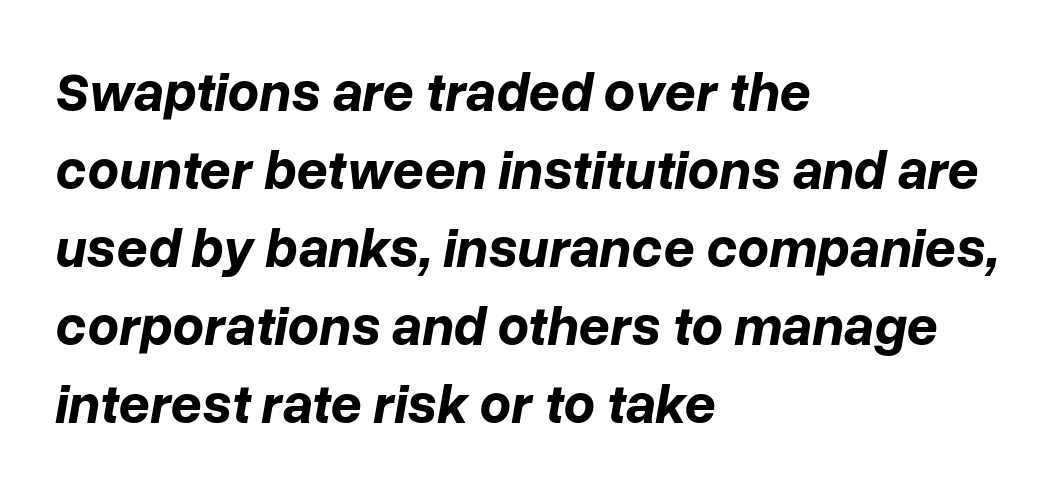
Q: Is the text bold? A: Yes.
Q: Is the text italic (slanted)? A: Yes, it leans right by about 10 degrees.
Q: Is the text underlined? A: No.
Q: How is the paragraph aligned? A: Left-aligned.
Q: Is the spacing between letters normal or unusually wide? A: Normal.
Q: Is the spacing between lines tight, normal or loose? A: Normal.
Q: Width (condensed, normal, or wide)? A: Normal.
Q: Stroke contrast? A: Low.
Q: x-height? A: Medium.
Q: Monospaced? A: No.
